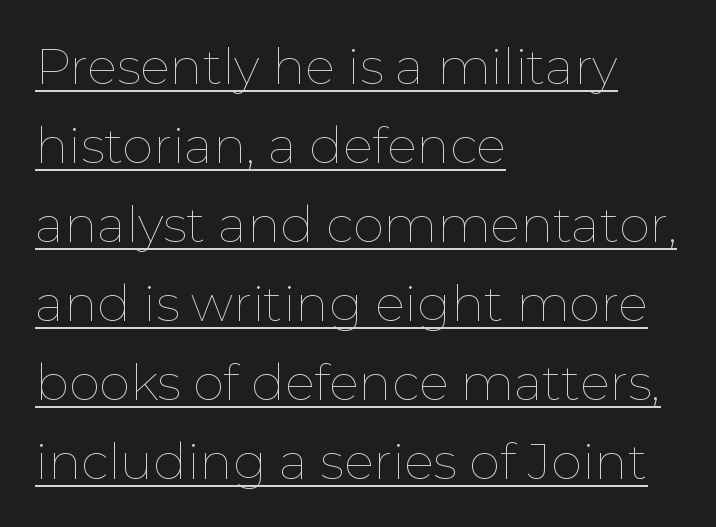
Weight: in the light-to-regular range. The letters stand upright; this is a roman face. The glyphs are accompanied by a horizontal stroke just below them. Reading down the column, the eye jumps a familiar distance to each next line.
